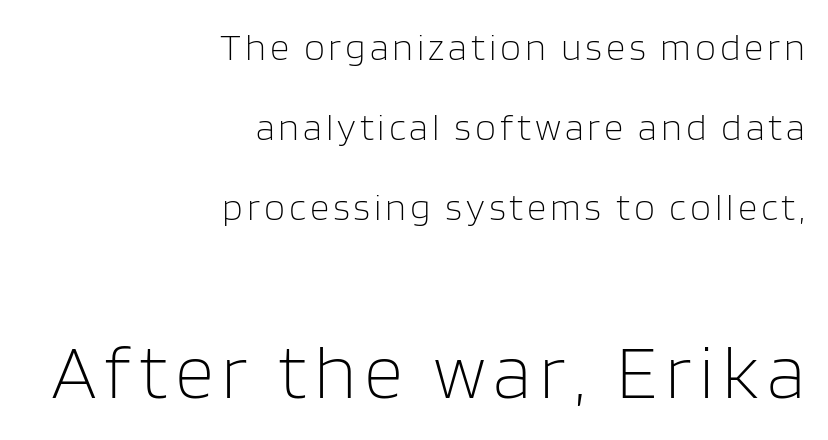
The image shows 77 px light sans-serif type, upright; set right-aligned, loose line spacing (2.1x), not underlined; the second (bottom) block is 2.03x larger; low stroke contrast and a large x-height.
